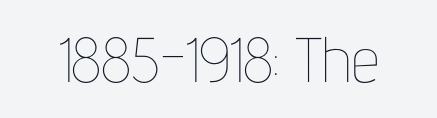
{"italic": "no", "bold": "no", "weight": "thin", "width": "condensed", "stroke_contrast": "low", "x_height": "medium", "monospaced": "no", "underline": "no", "letter_spacing": "normal", "letter_spacing_em": 0.0, "glyph_px": 63}
